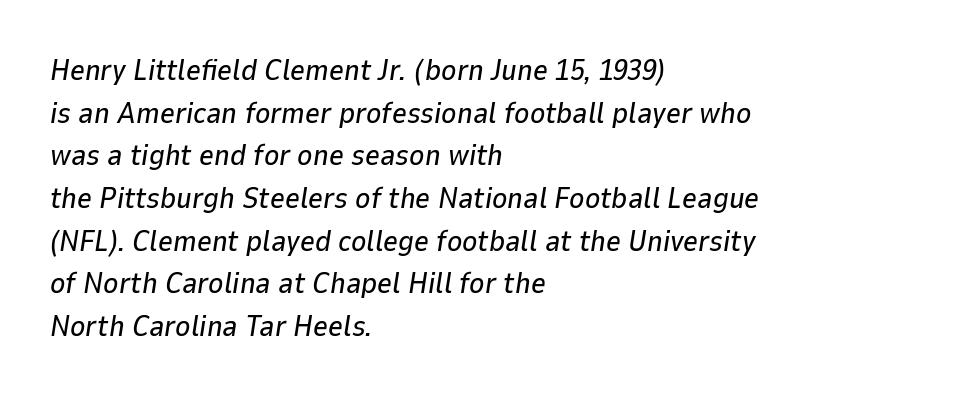
{"italic": "yes", "lean": "right", "slant_degrees": 9, "width": "normal", "stroke_contrast": "low", "x_height": "medium", "monospaced": "no", "underline": "no", "align": "left", "line_spacing": "normal", "line_spacing_ratio": 1.47, "letter_spacing": "normal", "letter_spacing_em": 0.0, "glyph_px": 29}
